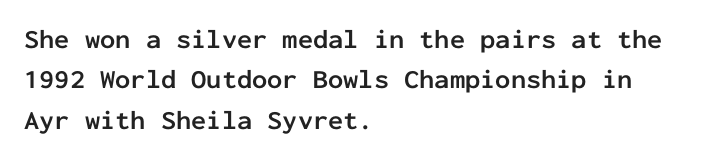
Q: Is the text bold? A: Yes.
Q: Is the text italic (slanted)? A: No, it is upright.
Q: Is the text underlined? A: No.
Q: How is the paragraph aligned? A: Left-aligned.
Q: Is the spacing between letters normal or unusually wide? A: Normal.
Q: Is the spacing between lines tight, normal or loose? A: Normal.
